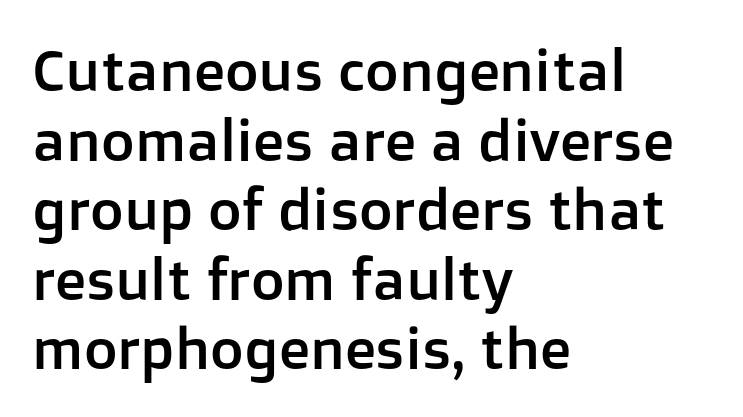
{"serif": "no", "italic": "no", "width": "normal", "stroke_contrast": "low", "x_height": "medium", "monospaced": "no", "underline": "no", "align": "left", "line_spacing_ratio": 1.2, "letter_spacing": "normal", "letter_spacing_em": 0.0, "glyph_px": 58}
